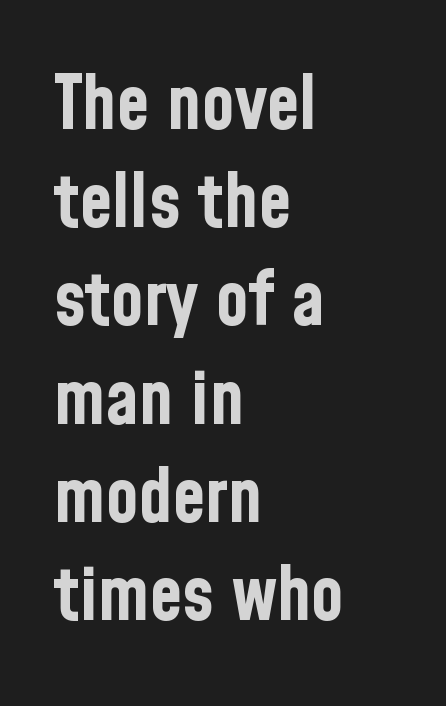
{"serif": "no", "italic": "no", "bold": "yes", "weight": "bold", "width": "condensed", "stroke_contrast": "low", "x_height": "medium", "monospaced": "no", "underline": "no", "align": "left", "line_spacing": "normal", "line_spacing_ratio": 1.31, "letter_spacing": "normal", "letter_spacing_em": 0.0, "glyph_px": 75}
